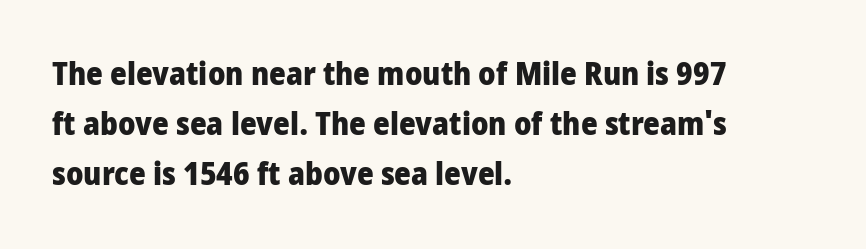
Q: Is the text bold? A: Yes.
Q: Is the text italic (slanted)? A: No, it is upright.
Q: Is the typeface a serif or a sans-serif typeface? A: Sans-serif.
Q: Is the text underlined? A: No.
Q: How is the paragraph aligned? A: Left-aligned.
Q: Is the spacing between letters normal or unusually wide? A: Normal.
Q: Is the spacing between lines tight, normal or loose? A: Normal.
Q: Width (condensed, normal, or wide)? A: Condensed.
Q: Stroke contrast? A: Low.
Q: x-height? A: Large.
Q: Monospaced? A: No.
